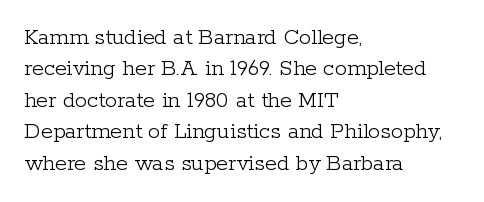
Q: Is the text bold? A: No.
Q: Is the text italic (slanted)? A: No, it is upright.
Q: Is the text underlined? A: No.
Q: How is the paragraph aligned? A: Left-aligned.
Q: Is the spacing between letters normal or unusually wide? A: Normal.
Q: Is the spacing between lines tight, normal or loose? A: Normal.
